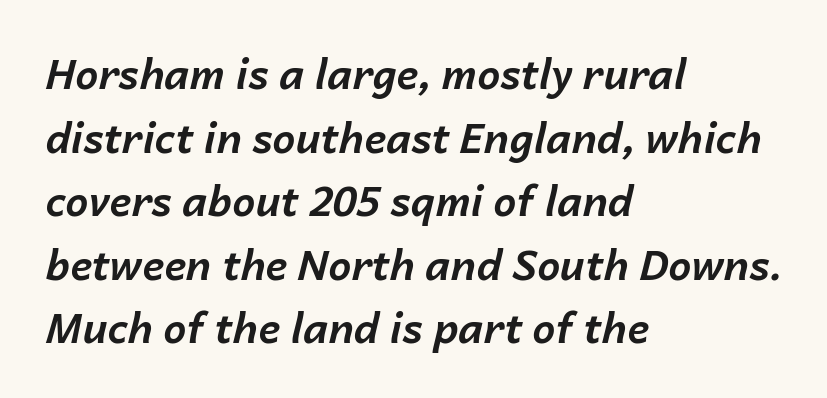
The image shows 41 px bold type, italic (leaning right); set left-aligned, normal line spacing (1.55x), normal letter spacing, not underlined; low stroke contrast and a medium x-height.
